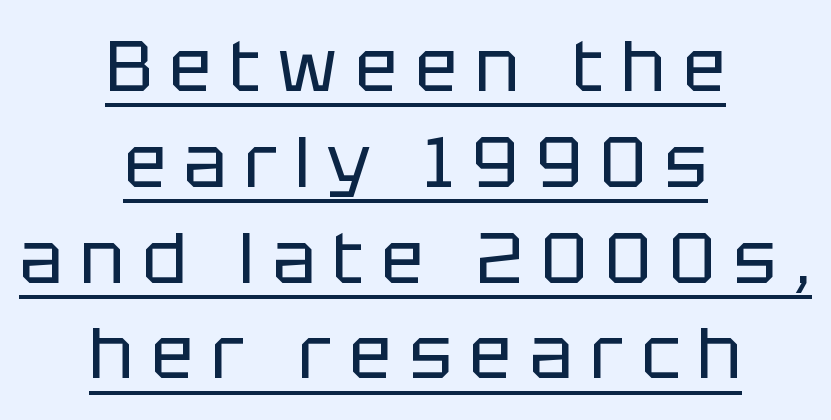
Counters stay open thanks to moderate or lighter strokes. Is the block centered? Yes — each line is placed symmetrically about the middle. Underlining? Definitely there. The glyphs in this specimen are sans serif.
